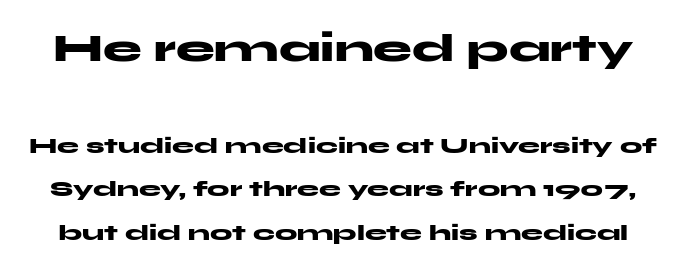
{"serif": "no", "italic": "no", "bold": "yes", "weight": "heavy", "width": "wide", "stroke_contrast": "medium", "x_height": "medium", "monospaced": "no", "underline": "no", "line_spacing": "loose", "line_spacing_ratio": 1.97, "letter_spacing": "normal", "letter_spacing_em": 0.0, "larger_block": "first", "size_ratio": 1.77, "glyph_px": 39}
